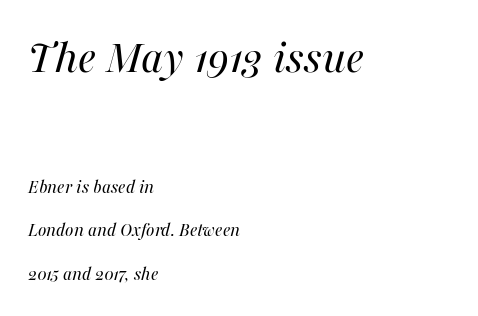
Size hierarchy here favors the leading block over the trailing one. These lines stack with their left ends in a neat column. Compared with ordinary roman type, these characters are visibly tilted. Weight: regular or lighter. The block of text is sparse from top to bottom, with ample space between rows. Only glyphs here, with clear space below each row.
